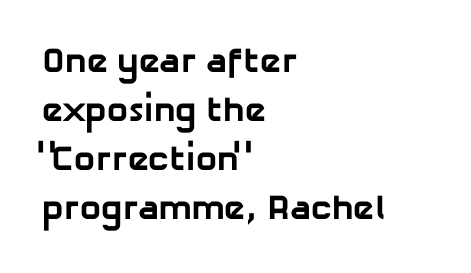
Q: Is the text bold? A: Yes.
Q: Is the typeface a serif or a sans-serif typeface? A: Sans-serif.
Q: Is the text underlined? A: No.
Q: How is the paragraph aligned? A: Left-aligned.
Q: Is the spacing between letters normal or unusually wide? A: Normal.
Q: Is the spacing between lines tight, normal or loose? A: Normal.
Q: Width (condensed, normal, or wide)? A: Normal.
Q: Stroke contrast? A: Low.
Q: x-height? A: Medium.
Q: Monospaced? A: No.
